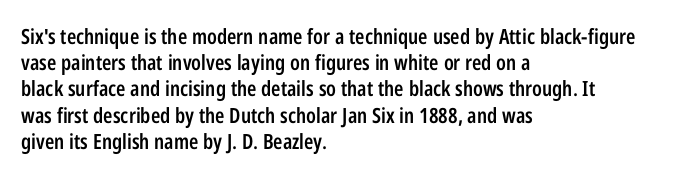
Q: Is the text bold? A: Semi-bold.
Q: Is the text italic (slanted)? A: No, it is upright.
Q: Is the text underlined? A: No.
Q: How is the paragraph aligned? A: Left-aligned.
Q: Is the spacing between letters normal or unusually wide? A: Normal.
Q: Is the spacing between lines tight, normal or loose? A: Normal.
